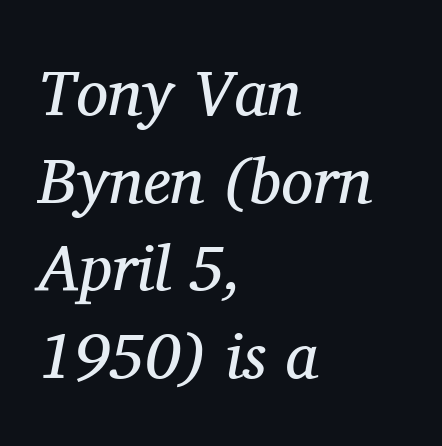
The line-height multiplier appears to be the usual default. It's the slanting kind of type. Each line starts at the same left margin while the right side varies. Each stroke keeps to a modest, everyday thickness or less.
